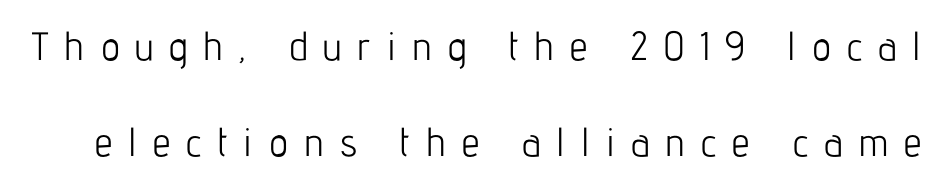
Quick note: not italic, upright. Letterform terminals end flat and unadorned throughout the passage. Any mark beneath the type? The region is blank. The letters advance in unequal steps, a hallmark of proportional type. The tracking jumps out immediately: characters are airy and widely separated. Each stroke keeps to a modest, everyday thickness or less.
